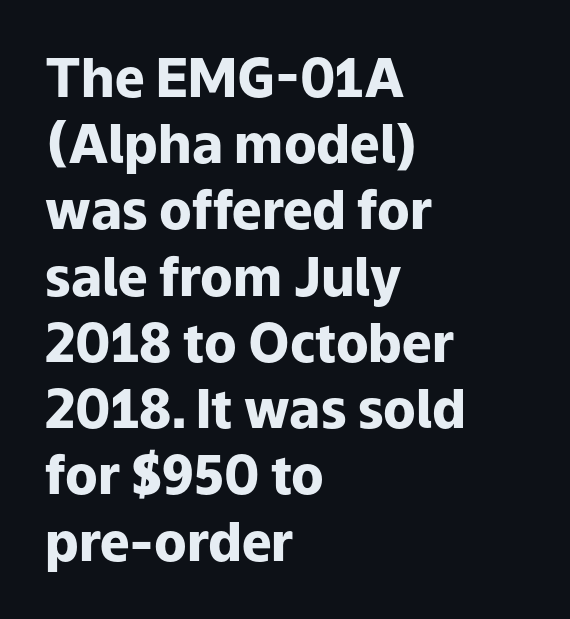
The image shows 53 px heavy sans-serif type, upright; set left-aligned, normal line spacing (1.25x), normal letter spacing, not underlined; low stroke contrast and a medium x-height.
